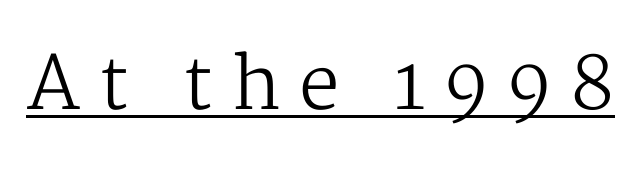
Q: Is the text bold? A: No.
Q: Is the text italic (slanted)? A: No, it is upright.
Q: Is the typeface a serif or a sans-serif typeface? A: Serif.
Q: Is the text underlined? A: Yes.
Q: Is the spacing between letters normal or unusually wide? A: Unusually wide.
Q: Width (condensed, normal, or wide)? A: Normal.
Q: Stroke contrast? A: Medium.
Q: x-height? A: Medium.
Q: Monospaced? A: No.
